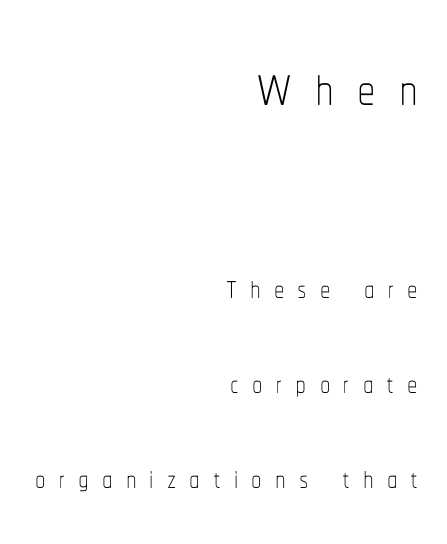
A student would call this right alignment; a typographer would say flush right, rag left. Designer's note — italics off, roman on. The zone under the glyphs is completely vacant. Look at the glyph heights: the upper group is clearly the bigger setting. These lines have a slow, spaced-out rhythm from letter to letter.
